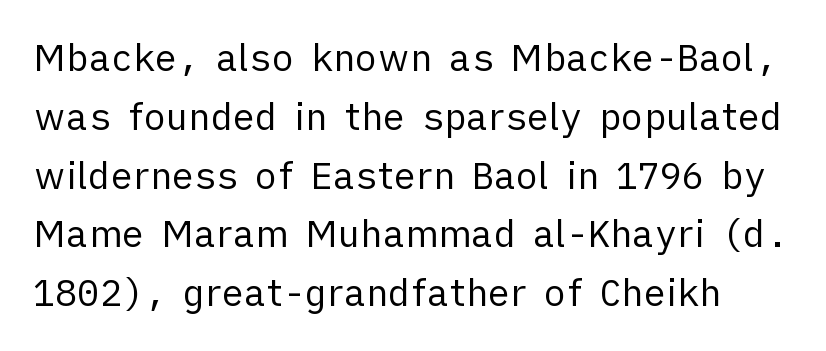
Just letters on the line, the space beneath them empty. Ordinary non-slanted type is in use. The passage shown is typeset with a sans-serif family. The passage shown is not bold in any degree.
